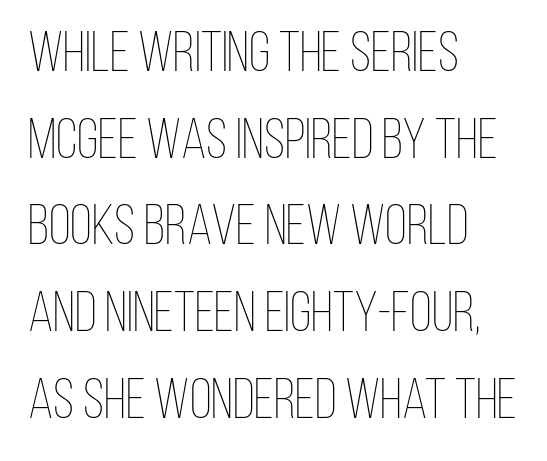
The image shows 57 px thin, condensed type, upright; set left-aligned, normal line spacing (1.52x), normal letter spacing, not underlined; low stroke contrast and a large x-height.
